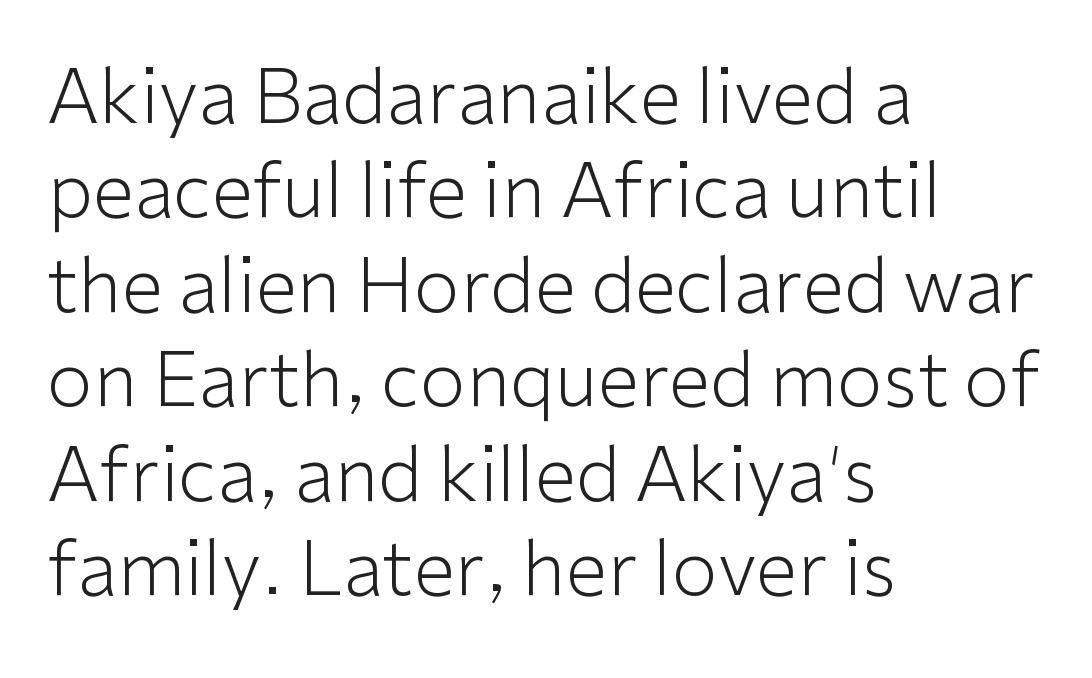
Q: Is the text bold? A: No.
Q: Is the text italic (slanted)? A: No, it is upright.
Q: Is the typeface a serif or a sans-serif typeface? A: Sans-serif.
Q: Is the text underlined? A: No.
Q: How is the paragraph aligned? A: Left-aligned.
Q: Is the spacing between letters normal or unusually wide? A: Normal.
Q: Is the spacing between lines tight, normal or loose? A: Normal.
Q: Width (condensed, normal, or wide)? A: Normal.
Q: Stroke contrast? A: Low.
Q: x-height? A: Medium.
Q: Monospaced? A: No.
